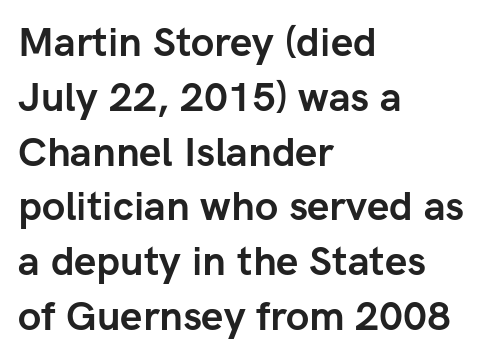
Font category for this specimen: sans-serif. Normally led — the rows are evenly, conventionally spaced. Honestly, the letter spacing is just normal — you wouldn't notice it. Compared with a centered layout, this one pins lines to the left instead. The face used here is proportionally spaced, like ordinary book or web type.
